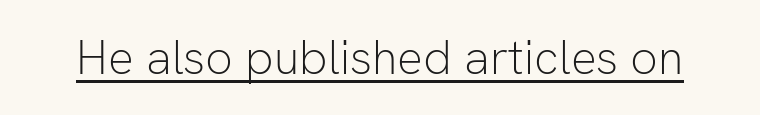
The image shows 48 px light sans-serif type, upright; set normal letter spacing, underlined; low stroke contrast and a medium x-height.
